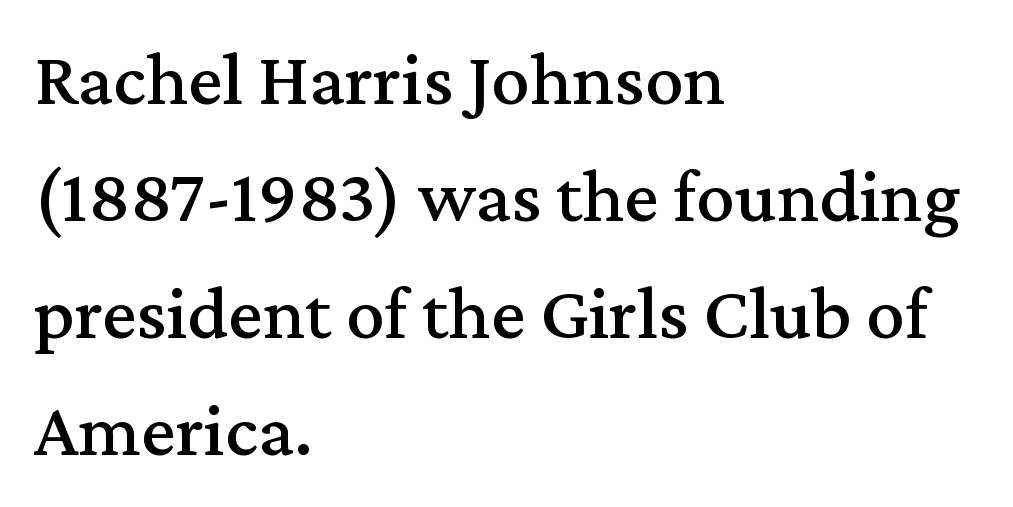
Q: Is the text italic (slanted)? A: No, it is upright.
Q: Is the typeface a serif or a sans-serif typeface? A: Serif.
Q: Is the text underlined? A: No.
Q: How is the paragraph aligned? A: Left-aligned.
Q: Is the spacing between letters normal or unusually wide? A: Normal.
Q: Is the spacing between lines tight, normal or loose? A: Normal.
Q: Width (condensed, normal, or wide)? A: Normal.
Q: Stroke contrast? A: Medium.
Q: x-height? A: Medium.
Q: Monospaced? A: No.
